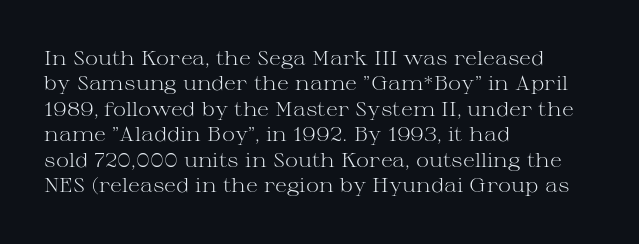
{"italic": "no", "bold": "no", "underline": "no", "align": "left", "line_spacing": "normal", "line_spacing_ratio": 1.27, "letter_spacing": "normal", "letter_spacing_em": 0.0, "glyph_px": 20}
